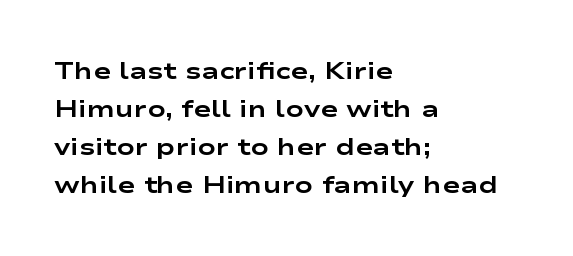
The space between consecutive lines is moderate. Alignment: flush left. The passage shown is not underscored anywhere. The type is set solid horizontally, with unmodified tracking. The characters look thick and weighty, a clear bold. Unlike italic type, these characters show no tilt at all.
